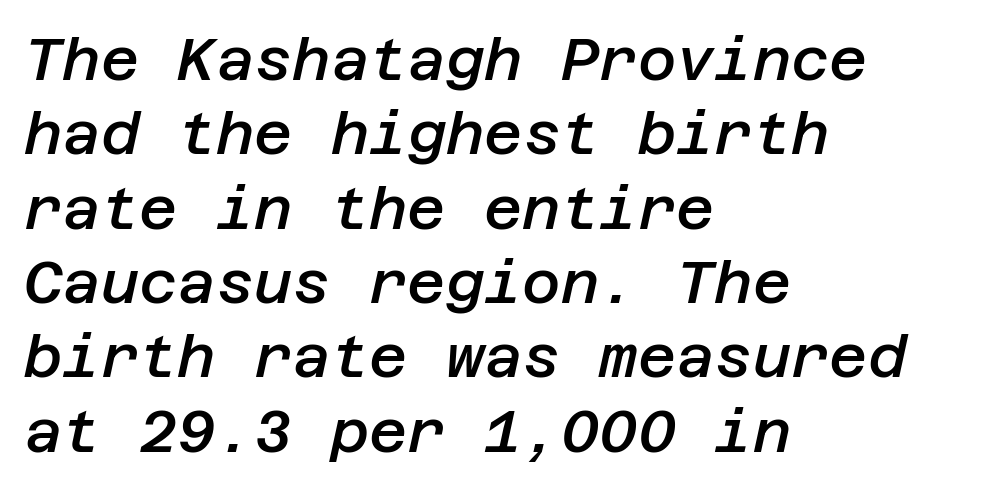
The image shows 59 px semibold type, italic (leaning right); set left-aligned, normal line spacing (1.26x), normal letter spacing, not underlined; low stroke contrast and a large x-height.
